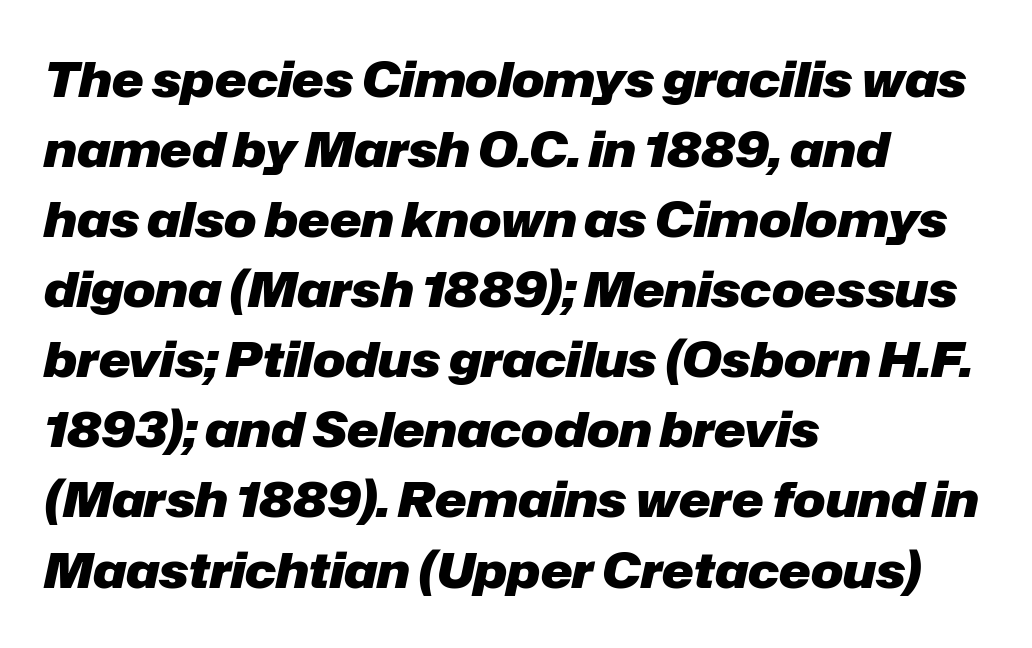
Students, observe: this is what conventionally led text looks like. Is the type slanted? Yes — the strokes lean at a clear angle. Glance below the letters and you will spot only blank space. Left-aligned paragraph, ragged on the right. The gaps between neighbouring characters are ordinary and unremarkable.
